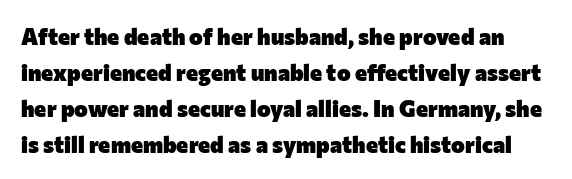
The foot of each line stays bare and open. Designer's note — italics off, roman on. Heavy-handed strokes throughout: this text is bold. Whoever set this chose a conventional vertical rhythm. How are the letters spaced? Ordinarily, with no added tracking.
